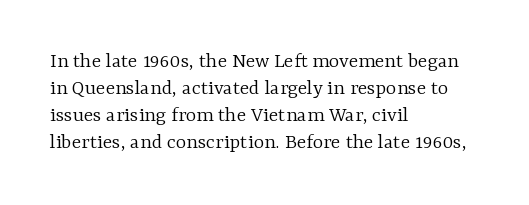
Beneath every word, the page is bare. The lettering holds an erect, upright posture throughout. Caption: face not bold, strokes unweighted. The gaps between neighbouring characters are ordinary and unremarkable.
